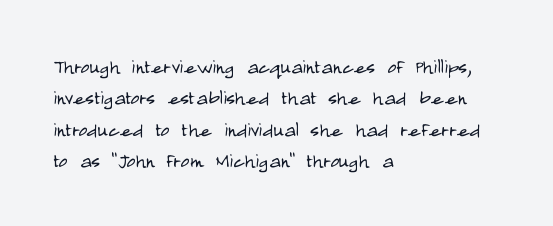
{"italic": "no", "bold": "no", "underline": "no", "align": "left", "line_spacing": "normal", "line_spacing_ratio": 1.31, "letter_spacing": "normal", "letter_spacing_em": 0.0, "glyph_px": 24}
